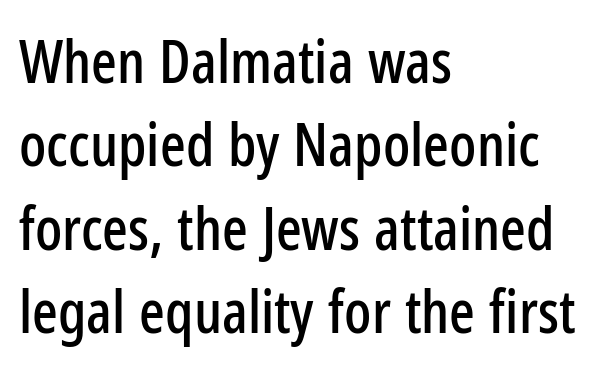
If you drew a ruler down the left edge, every line would touch it. The type sits square on the baseline with zero lean. Here the glyphs are tracked normally, forming tight word shapes. Proportional: the letters do not fall into vertical columns. Only glyphs here, with clear space below each row.
